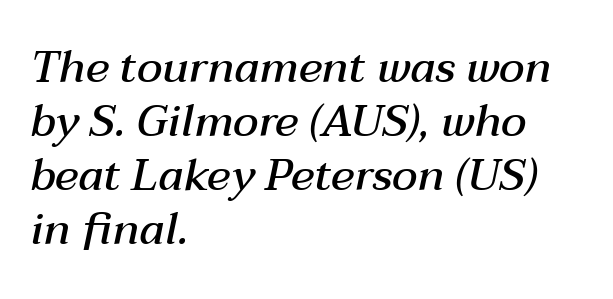
Short and long lines alike share a common starting point at left. Glyph-to-glyph distance matches everyday printed text. A typesetter would mark this as italic. Check the space under the baseline: it is left empty.
